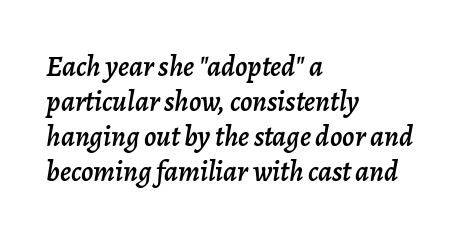
{"italic": "yes", "lean": "right", "slant_degrees": 7, "width": "normal", "stroke_contrast": "low", "x_height": "medium", "monospaced": "no", "underline": "no", "align": "left", "line_spacing_ratio": 1.21, "letter_spacing": "normal", "letter_spacing_em": 0.0, "glyph_px": 29}
